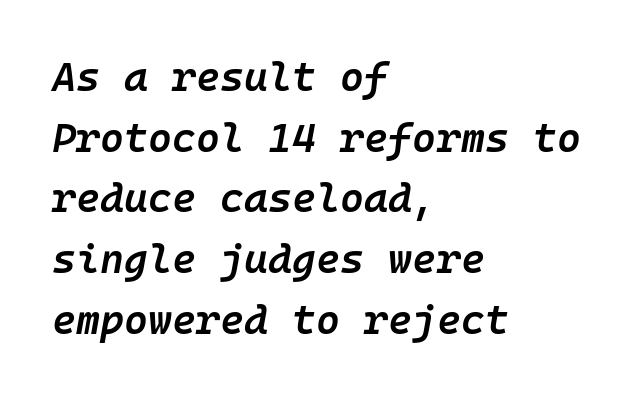
{"italic": "yes", "lean": "right", "slant_degrees": 10, "bold": "semi", "weight": "semibold", "width": "normal", "stroke_contrast": "low", "x_height": "medium", "underline": "no", "align": "left", "line_spacing": "normal", "line_spacing_ratio": 1.48, "letter_spacing": "normal", "letter_spacing_em": 0.0, "glyph_px": 41}
